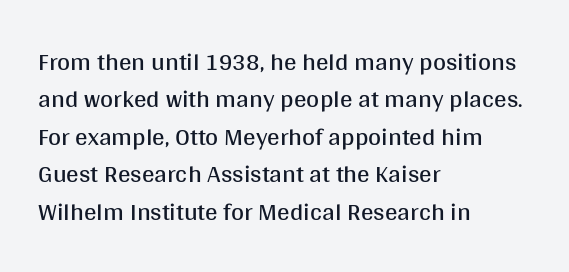
Q: Is the text bold? A: No.
Q: Is the text italic (slanted)? A: No, it is upright.
Q: Is the text underlined? A: No.
Q: How is the paragraph aligned? A: Left-aligned.
Q: Is the spacing between letters normal or unusually wide? A: Normal.
Q: Is the spacing between lines tight, normal or loose? A: Normal.
